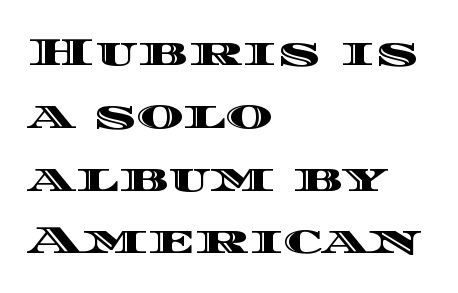
The image shows 40 px wide type, upright; set left-aligned, normal line spacing (1.57x), normal letter spacing, not underlined; a large x-height.
